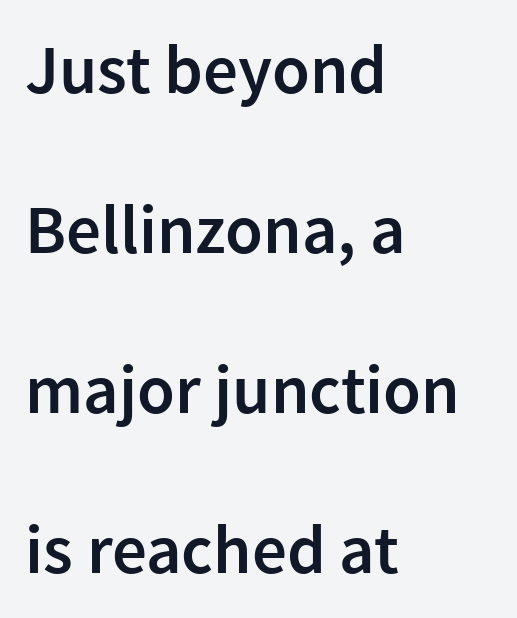
Q: Is the text bold? A: Semi-bold.
Q: Is the text italic (slanted)? A: No, it is upright.
Q: Is the typeface a serif or a sans-serif typeface? A: Sans-serif.
Q: Is the text underlined? A: No.
Q: How is the paragraph aligned? A: Left-aligned.
Q: Is the spacing between letters normal or unusually wide? A: Normal.
Q: Is the spacing between lines tight, normal or loose? A: Loose.
Q: Width (condensed, normal, or wide)? A: Normal.
Q: x-height? A: Medium.
Q: Monospaced? A: No.
